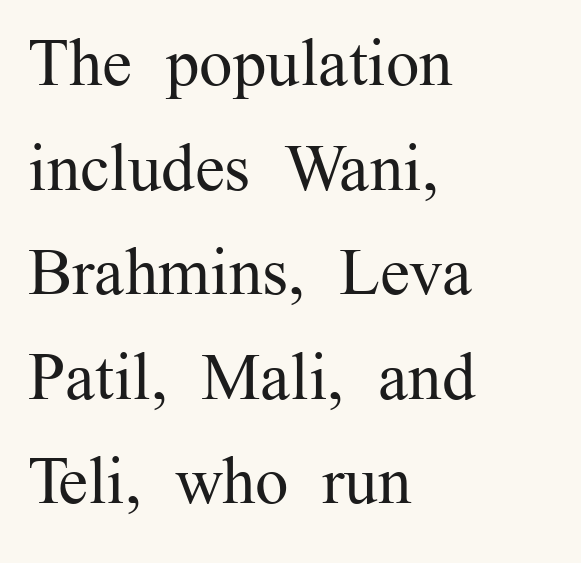
Q: Is the text bold? A: No.
Q: Is the text italic (slanted)? A: No, it is upright.
Q: Is the typeface a serif or a sans-serif typeface? A: Serif.
Q: Is the text underlined? A: No.
Q: How is the paragraph aligned? A: Left-aligned.
Q: Is the spacing between letters normal or unusually wide? A: Normal.
Q: Is the spacing between lines tight, normal or loose? A: Normal.
Q: Width (condensed, normal, or wide)? A: Normal.
Q: Stroke contrast? A: Medium.
Q: x-height? A: Medium.
Q: Monospaced? A: No.
